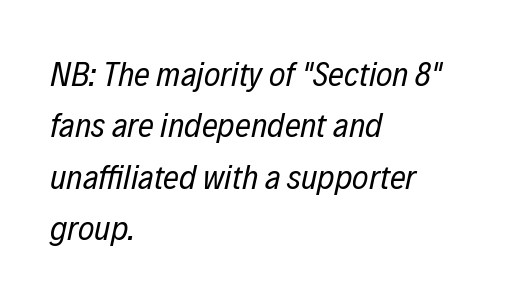
{"italic": "yes", "lean": "right", "slant_degrees": 12, "bold": "no", "weight": "regular", "width": "condensed", "stroke_contrast": "low", "x_height": "medium", "monospaced": "no", "underline": "no", "align": "left", "line_spacing": "normal", "line_spacing_ratio": 1.47, "letter_spacing": "normal", "letter_spacing_em": 0.0, "glyph_px": 35}
